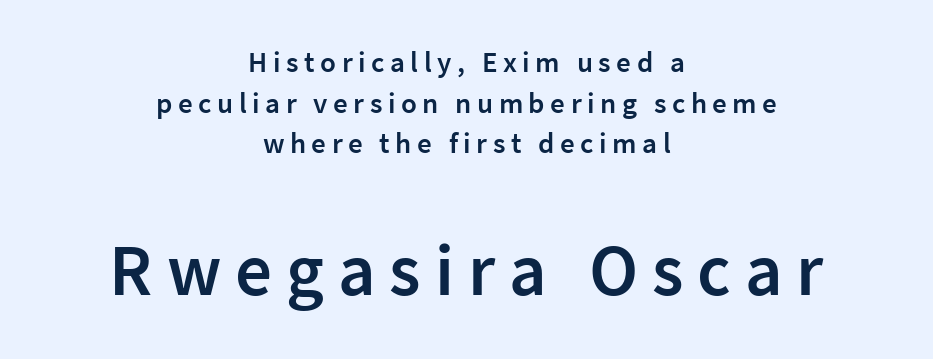
{"serif": "no", "italic": "no", "bold": "semi", "weight": "semibold", "width": "normal", "stroke_contrast": "low", "x_height": "medium", "monospaced": "no", "underline": "no", "align": "center", "line_spacing": "normal", "line_spacing_ratio": 1.4, "larger_block": "second", "size_ratio": 2.52, "glyph_px": 73}
